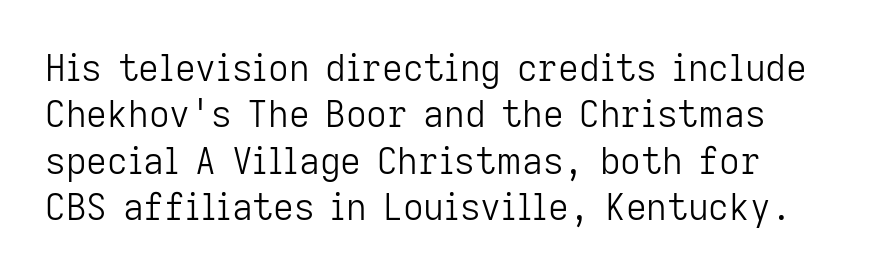
The image shows 36 px light sans-serif type, upright; set normal line spacing (1.29x), normal letter spacing, not underlined; low stroke contrast and a medium x-height.
